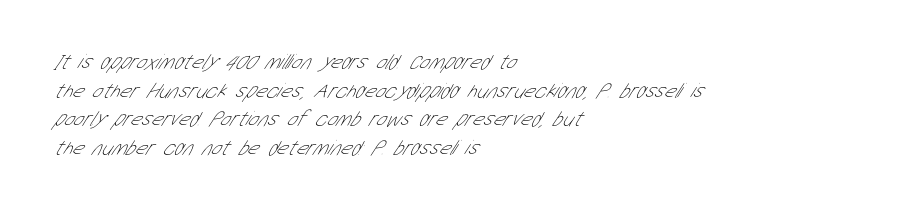
Q: Is the text bold? A: No.
Q: Is the text underlined? A: No.
Q: How is the paragraph aligned? A: Left-aligned.
Q: Is the spacing between letters normal or unusually wide? A: Normal.
Q: Is the spacing between lines tight, normal or loose? A: Normal.
